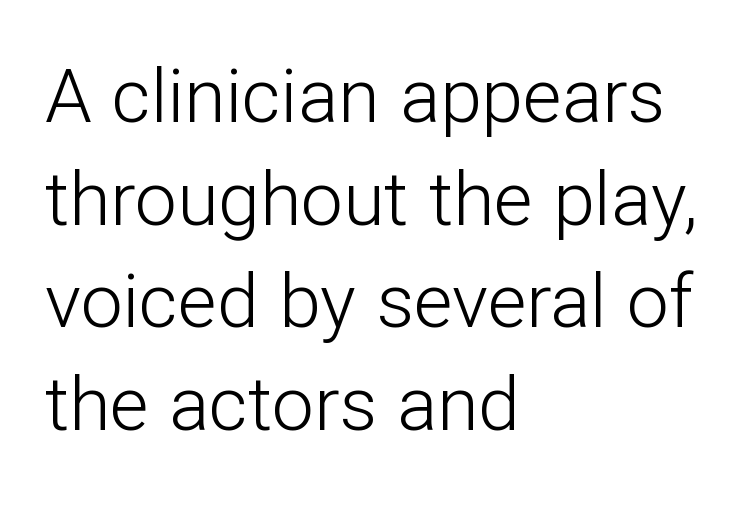
A typesetter would call this proportional, since set widths differ per character. Lines of text with bare space underneath. A sans-serif font was chosen for this passage. The letters look calm and open, with moderate or lighter stems. If you measured baseline to baseline, you'd find a middling distance. Do the letters lean? They stand straight.
